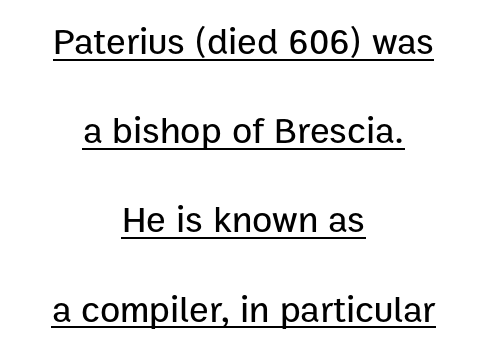
Q: Is the text italic (slanted)? A: No, it is upright.
Q: Is the typeface a serif or a sans-serif typeface? A: Sans-serif.
Q: Is the text underlined? A: Yes.
Q: How is the paragraph aligned? A: Centered.
Q: Is the spacing between letters normal or unusually wide? A: Normal.
Q: Is the spacing between lines tight, normal or loose? A: Loose.
Q: Width (condensed, normal, or wide)? A: Normal.
Q: Stroke contrast? A: Low.
Q: x-height? A: Medium.
Q: Monospaced? A: No.
